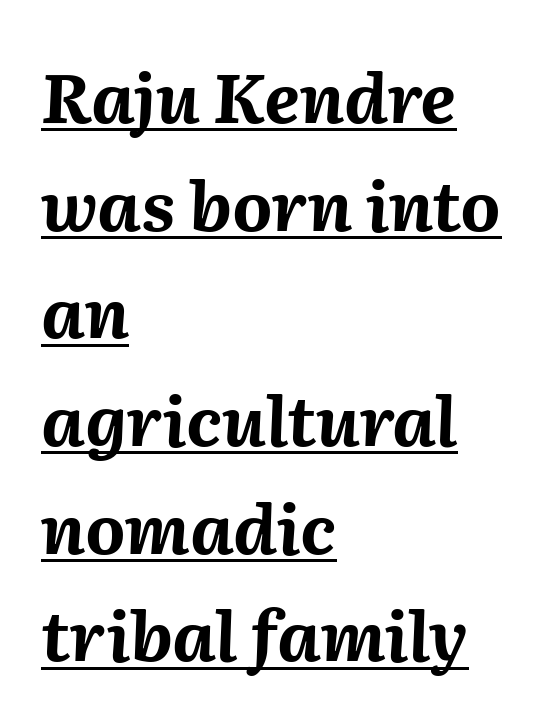
Q: Is the text bold? A: Yes.
Q: Is the text italic (slanted)? A: Yes, it leans right by about 2 degrees.
Q: Is the text underlined? A: Yes.
Q: How is the paragraph aligned? A: Left-aligned.
Q: Is the spacing between letters normal or unusually wide? A: Normal.
Q: Is the spacing between lines tight, normal or loose? A: Normal.
Q: Width (condensed, normal, or wide)? A: Normal.
Q: Stroke contrast? A: Medium.
Q: x-height? A: Medium.
Q: Monospaced? A: No.
